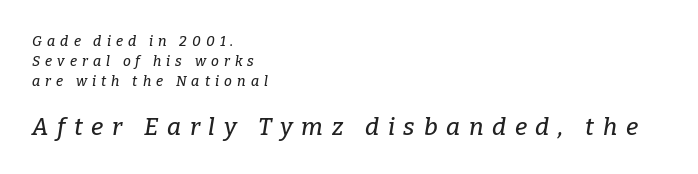
Q: Is the text italic (slanted)? A: Yes, it leans right by about 9 degrees.
Q: Is the text underlined? A: No.
Q: How is the paragraph aligned? A: Left-aligned.
Q: Is the spacing between letters normal or unusually wide? A: Unusually wide.
Q: Is the spacing between lines tight, normal or loose? A: Normal.
Q: Which block of text is set in a larger size, the first (top) or the second (bottom)? A: The second (bottom) one.
